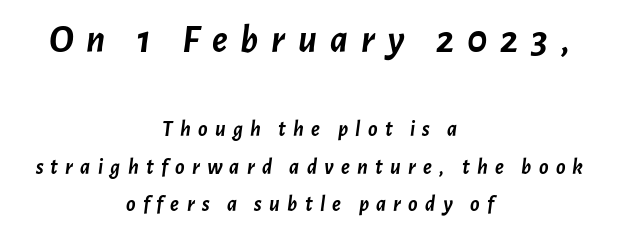
The image shows 39 px semibold type, italic (leaning right); set centered, line spacing 1.71x, unusually wide letter spacing (+0.33 em), not underlined; the first (top) block is 1.77x larger; low stroke contrast and a medium x-height.
